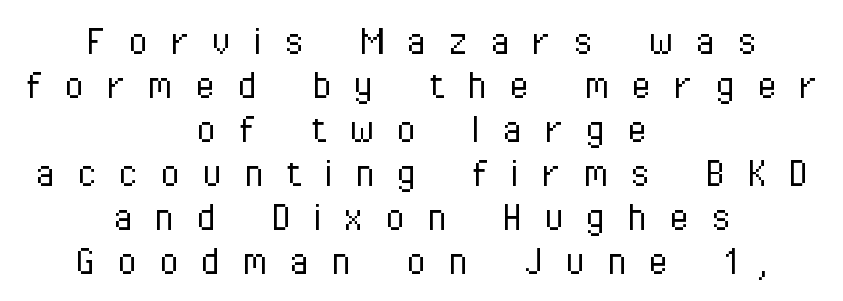
What's the leading like? Squeezed, with rows nearly overlapping. Posture: upright roman. Notice how the passage keeps no hard edge, just a central spine. Is the type heavy? It reads as light-to-regular instead. Check under the words: just untouched page. The face used here is a sans, in the tradition of grotesques and geometrics.
